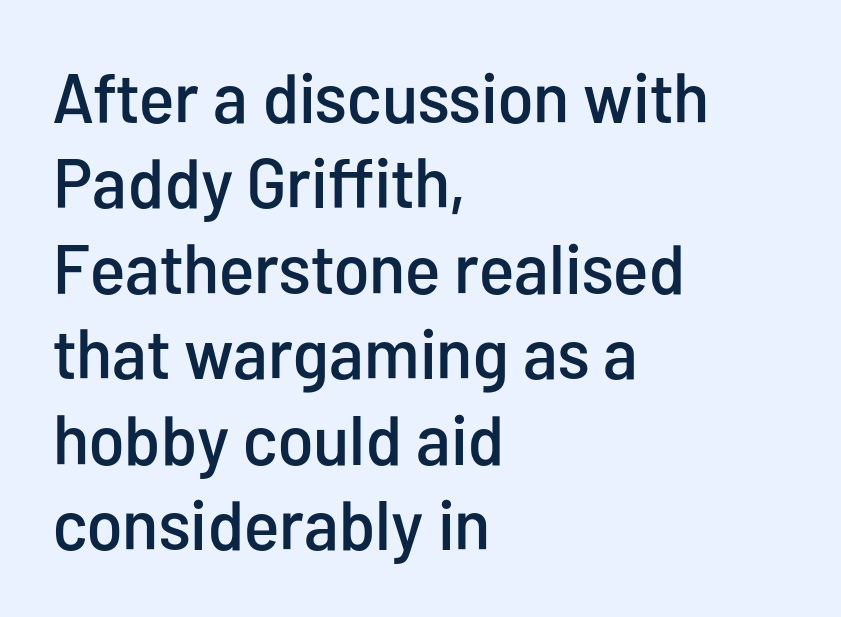
Q: Is the text italic (slanted)? A: No, it is upright.
Q: Is the typeface a serif or a sans-serif typeface? A: Sans-serif.
Q: Is the text underlined? A: No.
Q: How is the paragraph aligned? A: Left-aligned.
Q: Is the spacing between letters normal or unusually wide? A: Normal.
Q: Width (condensed, normal, or wide)? A: Condensed.
Q: Stroke contrast? A: Low.
Q: x-height? A: Medium.
Q: Monospaced? A: No.
